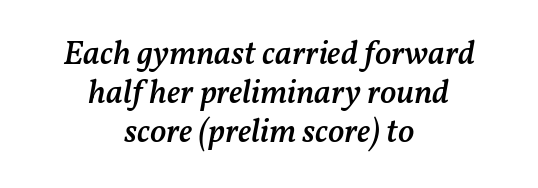
The image shows 34 px semibold type, italic (leaning right); set centered, tight line spacing (1.14x), normal letter spacing, not underlined; medium stroke contrast and a medium x-height.
